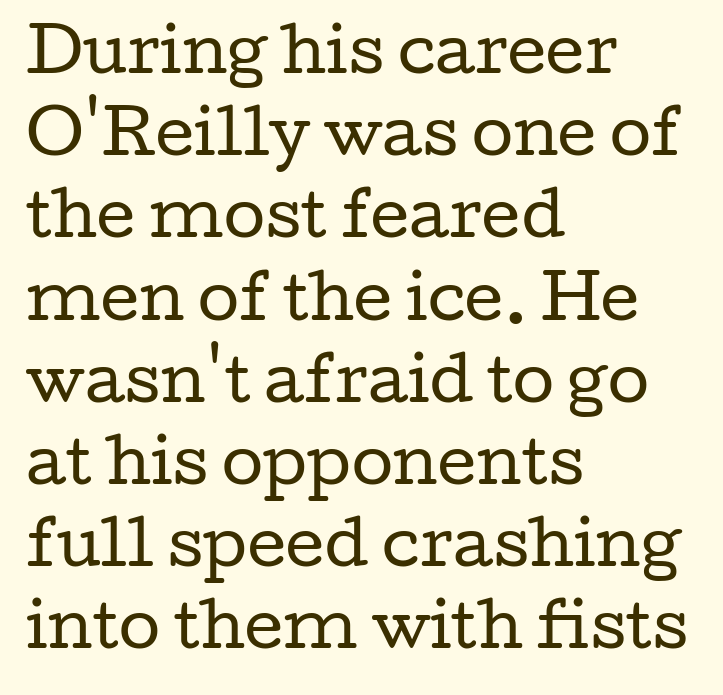
One glance says typical: line gaps are just what's usual. All the whitespace from short lines collects on the right. Every character sits straight up, as roman type does. Stems and bowls with no extra thickness — not bold. What stands out about the letter spacing? Nothing — it is the standard amount.
